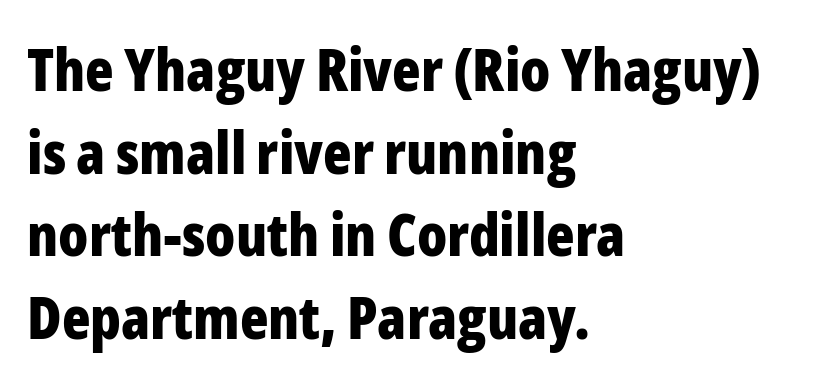
On the weight axis this lands at bold, roughly 700. Baseline-to-baseline distance is the conventional proportion of letter height. Short note: letters normally spaced. Where is the straight margin? On the left. A typesetter would label this face a sans. Honestly, there is no underline to notice here at all.
